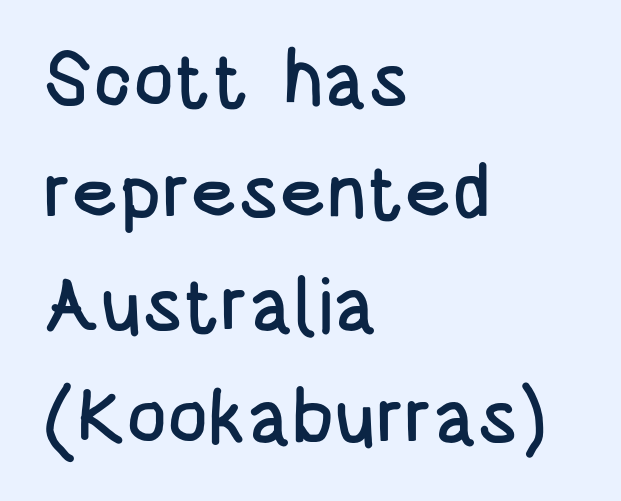
The image shows 76 px condensed sans-serif type, upright; set left-aligned, normal line spacing (1.48x), normal letter spacing, not underlined; low stroke contrast and a large x-height.
